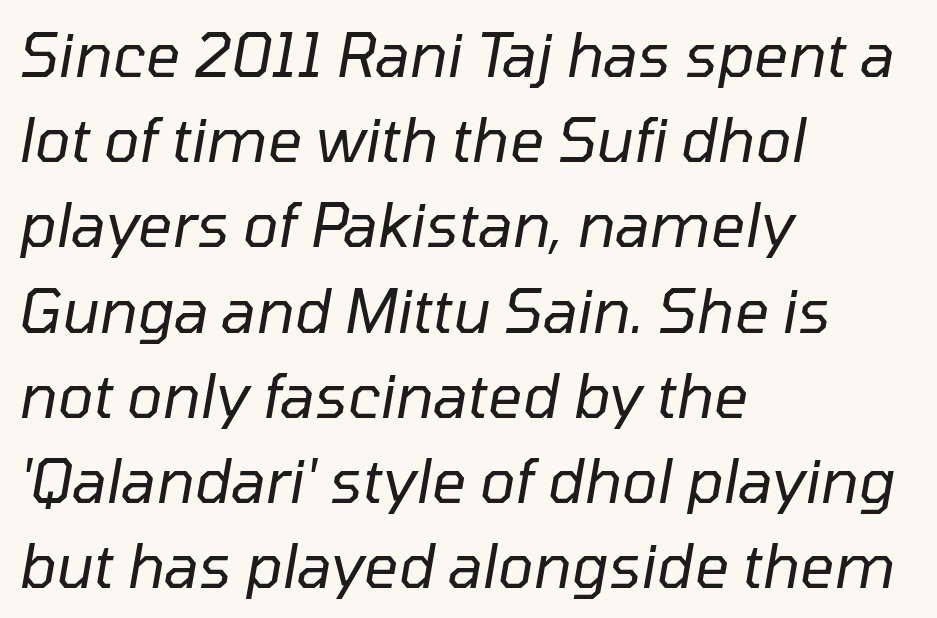
The image shows 60 px regular-weight type, italic (leaning right); set left-aligned, normal line spacing (1.42x), normal letter spacing, not underlined; low stroke contrast and a medium x-height.
